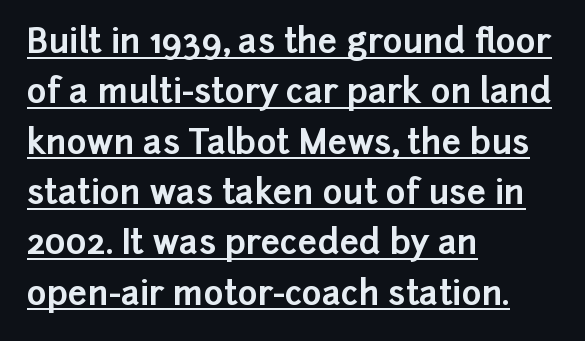
Heavy, bold letterforms. You could call the tracking neutral — neither tight nor loose. Compared with typical paragraphs, the rows here are spaced about the same. In designer terms, the underline attribute is active on this setting. Examine the stroke ends and you'll find no serifs. Unlike italic type, these characters show no tilt at all.
